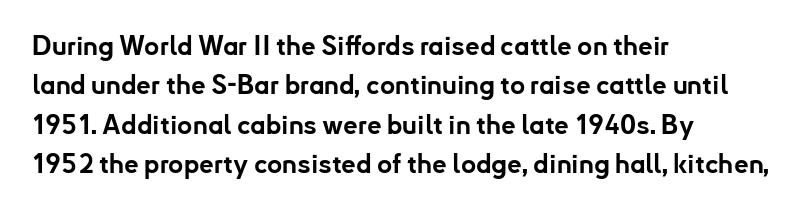
The image shows 26 px bold type, upright; set left-aligned, normal line spacing (1.51x), normal letter spacing, not underlined.
